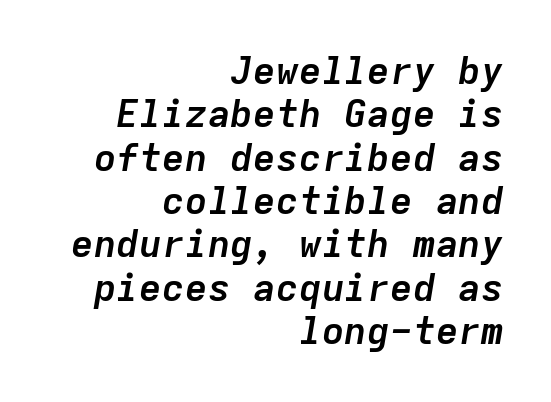
The image shows 38 px semibold type, italic (leaning right), monospaced; set right-aligned, tight line spacing (1.14x), normal letter spacing, not underlined; low stroke contrast and a medium x-height.
